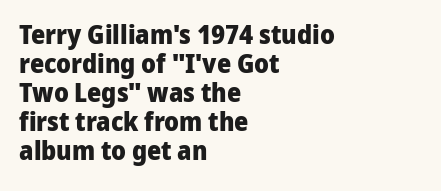
The specimen reads as upright at a glance. Every letter is thick-stroked: bold, no question. The rendering keeps characters at their native spacing. What's the leading like? Squeezed, with rows nearly overlapping. These lines stack with their left ends in a neat column.
